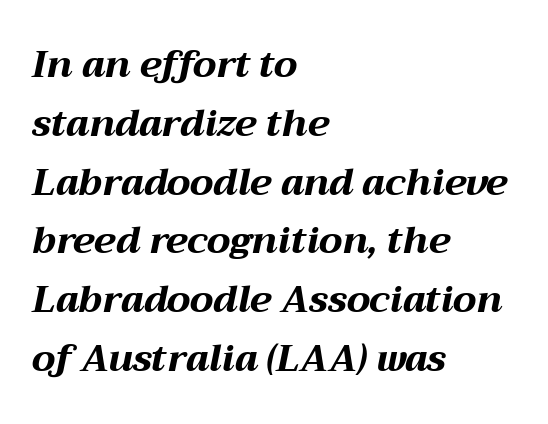
The image shows 37 px bold, wide type, italic (leaning right); set left-aligned, normal line spacing (1.59x), normal letter spacing, not underlined; medium stroke contrast and a medium x-height.
